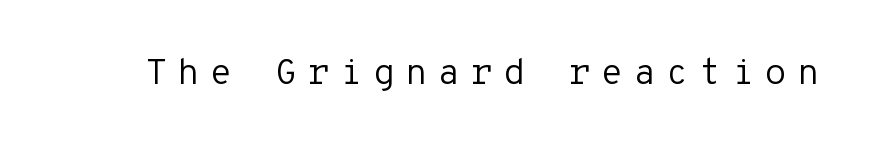
{"serif": "no", "italic": "no", "bold": "no", "weight": "regular", "width": "normal", "stroke_contrast": "low", "x_height": "medium", "monospaced": "yes", "underline": "no", "letter_spacing": "wide", "letter_spacing_em": 0.29, "glyph_px": 36}
